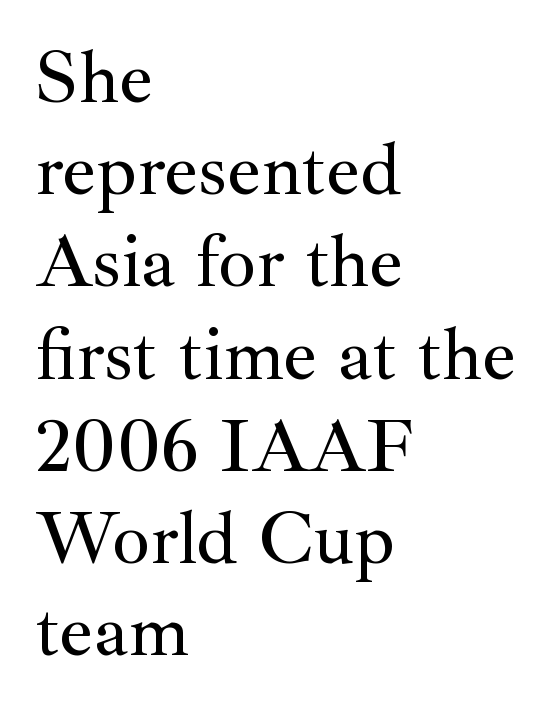
The image shows 75 px serif type, upright; set left-aligned, line spacing 1.23x, normal letter spacing, not underlined; medium stroke contrast and a small x-height.
